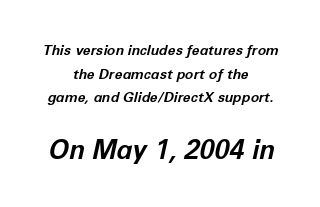
Normally led — the rows are evenly, conventionally spaced. Caption: standard tracking, unaltered. Emphasis by weight is at full strength: bold. The specimen omits any rule beneath the text block's lines. A student would notice the bottom passage is typeset larger than what precedes it. A typesetter would mark this as italic.
